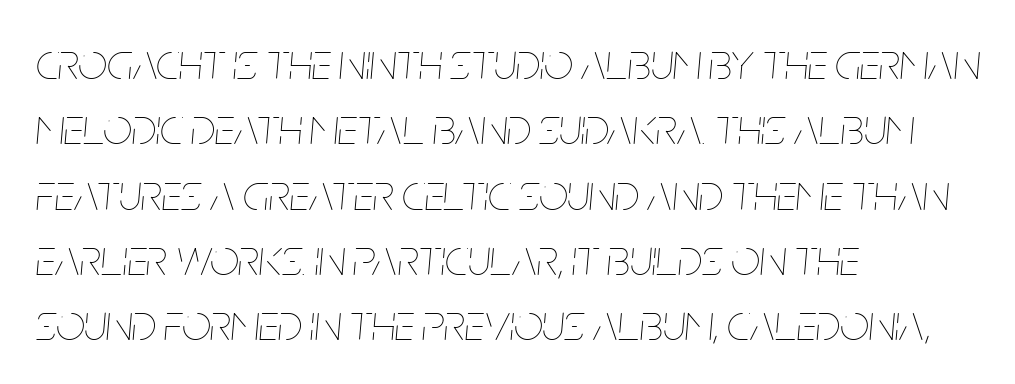
The image shows 51 px thin, condensed type, italic (leaning right); set left-aligned, normal line spacing (1.28x), normal letter spacing, not underlined; low stroke contrast and a large x-height.
